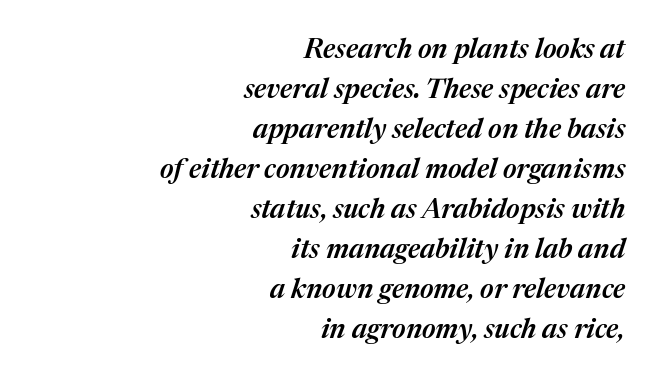
Q: Is the text bold? A: Semi-bold.
Q: Is the text italic (slanted)? A: Yes, it leans right by about 17 degrees.
Q: Is the text underlined? A: No.
Q: How is the paragraph aligned? A: Right-aligned.
Q: Is the spacing between letters normal or unusually wide? A: Normal.
Q: Is the spacing between lines tight, normal or loose? A: Normal.
